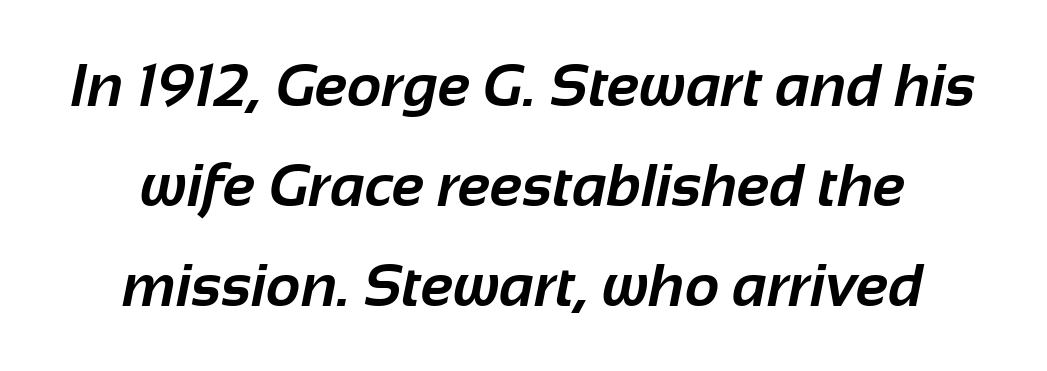
Q: Is the text bold? A: Yes.
Q: Is the typeface a serif or a sans-serif typeface? A: Sans-serif.
Q: Is the text underlined? A: No.
Q: How is the paragraph aligned? A: Centered.
Q: Is the spacing between letters normal or unusually wide? A: Normal.
Q: Is the spacing between lines tight, normal or loose? A: Normal.
Q: Width (condensed, normal, or wide)? A: Normal.
Q: Stroke contrast? A: Low.
Q: x-height? A: Medium.
Q: Monospaced? A: No.
